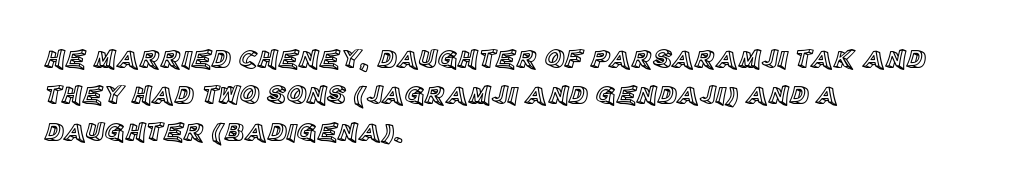
The image shows 27 px text type; set left-aligned, normal line spacing (1.35x), normal letter spacing, not underlined.
